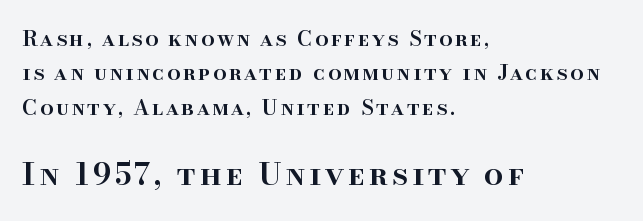
{"serif": "yes", "italic": "no", "bold": "semi", "weight": "semibold", "width": "normal", "stroke_contrast": "high", "x_height": "small", "monospaced": "no", "underline": "no", "align": "left", "line_spacing": "normal", "line_spacing_ratio": 1.64, "larger_block": "second", "size_ratio": 1.48, "glyph_px": 31}
